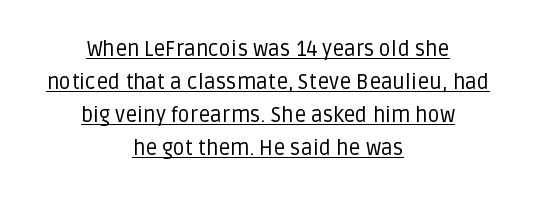
Every stem runs plumb, perpendicular to the baseline. How would I describe the line gaps? Plain and ordinary. This is not heavy type; no bold has been used. Visually the block forms a symmetrical silhouette, jagged on both flanks. Somebody hit Ctrl+U on this one — the words are underlined.
